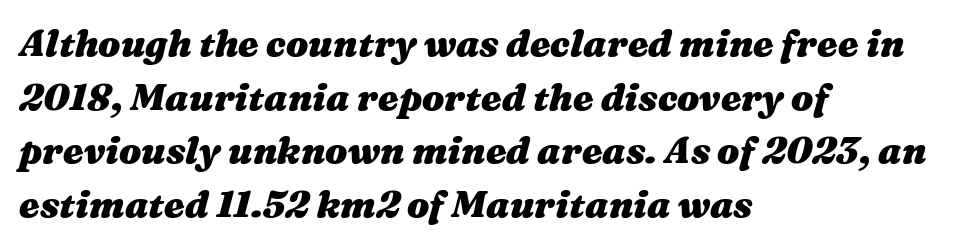
Q: Is the text bold? A: Yes.
Q: Is the text italic (slanted)? A: Yes, it leans right by about 16 degrees.
Q: Is the text underlined? A: No.
Q: How is the paragraph aligned? A: Left-aligned.
Q: Is the spacing between letters normal or unusually wide? A: Normal.
Q: Is the spacing between lines tight, normal or loose? A: Normal.
Q: Width (condensed, normal, or wide)? A: Wide.
Q: Stroke contrast? A: Medium.
Q: x-height? A: Medium.
Q: Monospaced? A: No.
